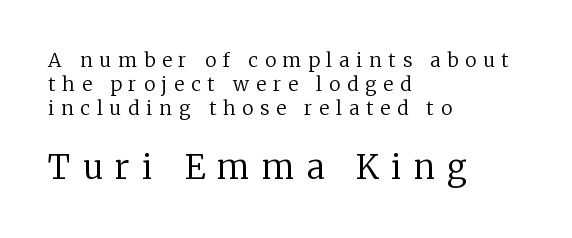
{"serif": "yes", "italic": "no", "bold": "no", "weight": "regular", "width": "normal", "stroke_contrast": "low", "x_height": "medium", "monospaced": "no", "underline": "no", "align": "left", "line_spacing": "normal", "line_spacing_ratio": 1.26, "letter_spacing": "wide", "letter_spacing_em": 0.37, "larger_block": "second", "size_ratio": 1.74, "glyph_px": 33}
